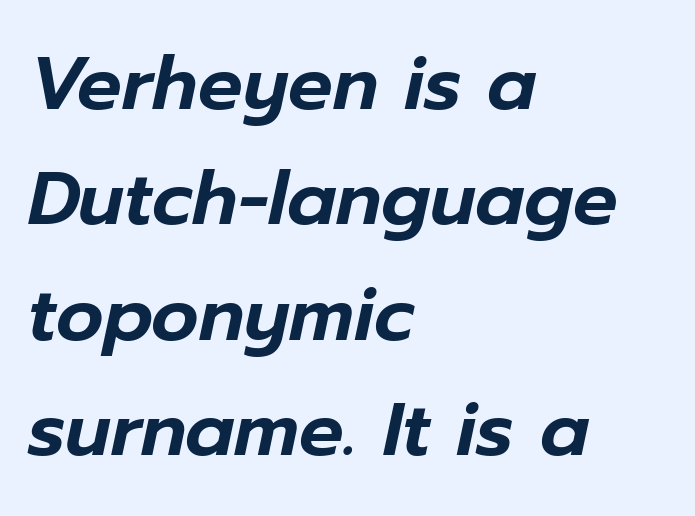
The image shows 74 px text type, italic (leaning right); set left-aligned, normal line spacing (1.56x), normal letter spacing, not underlined; low stroke contrast and a medium x-height.
